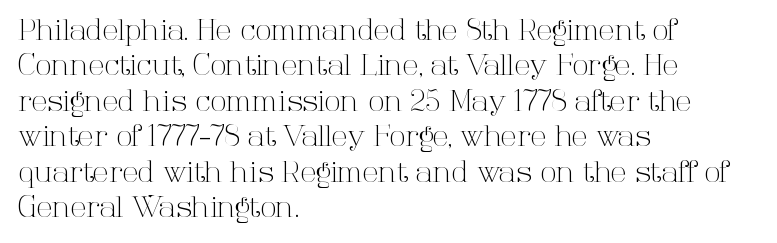
The image shows 29 px light serif type, upright; set left-aligned, line spacing 1.22x, normal letter spacing, not underlined; high stroke contrast and a medium x-height.
